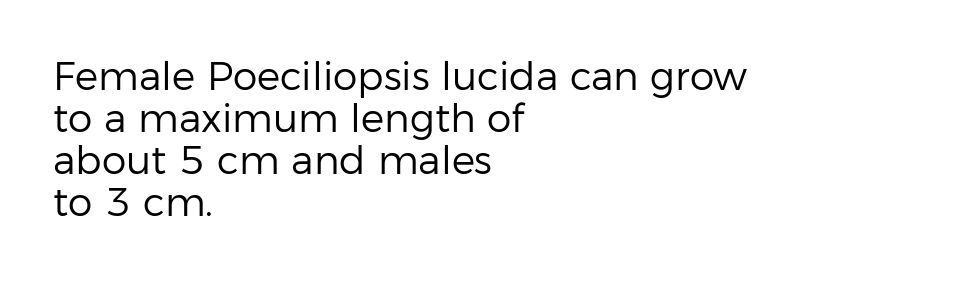
{"serif": "no", "italic": "no", "bold": "no", "weight": "regular", "width": "normal", "stroke_contrast": "low", "x_height": "medium", "monospaced": "no", "underline": "no", "align": "left", "line_spacing": "tight", "line_spacing_ratio": 1.08, "letter_spacing": "normal", "letter_spacing_em": 0.0, "glyph_px": 39}
